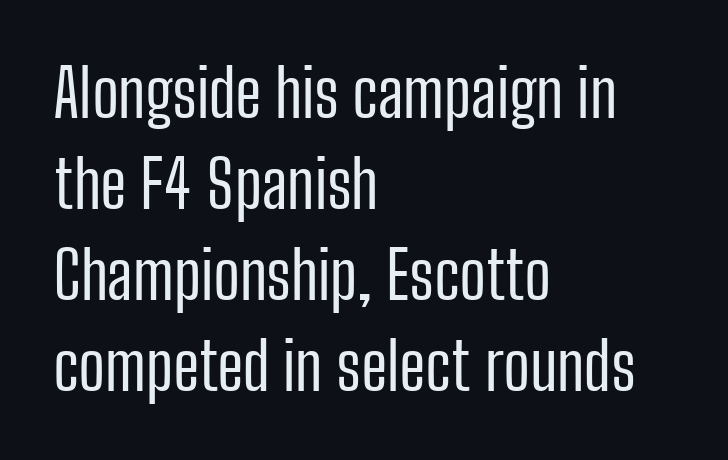
Q: Is the text bold? A: No.
Q: Is the text italic (slanted)? A: No, it is upright.
Q: Is the typeface a serif or a sans-serif typeface? A: Sans-serif.
Q: Is the text underlined? A: No.
Q: How is the paragraph aligned? A: Left-aligned.
Q: Is the spacing between letters normal or unusually wide? A: Normal.
Q: Is the spacing between lines tight, normal or loose? A: Normal.
Q: Width (condensed, normal, or wide)? A: Condensed.
Q: Stroke contrast? A: Low.
Q: x-height? A: Medium.
Q: Monospaced? A: No.
